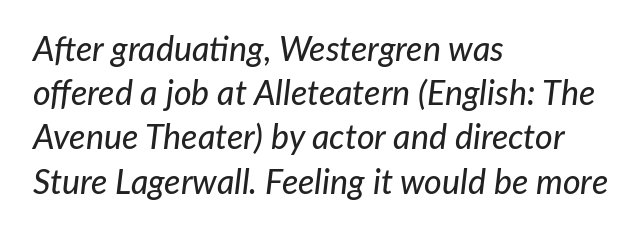
Q: Is the text italic (slanted)? A: Yes, it leans right by about 7 degrees.
Q: Is the text underlined? A: No.
Q: How is the paragraph aligned? A: Left-aligned.
Q: Is the spacing between letters normal or unusually wide? A: Normal.
Q: Is the spacing between lines tight, normal or loose? A: Normal.
Q: Width (condensed, normal, or wide)? A: Normal.
Q: Stroke contrast? A: Low.
Q: x-height? A: Medium.
Q: Monospaced? A: No.
